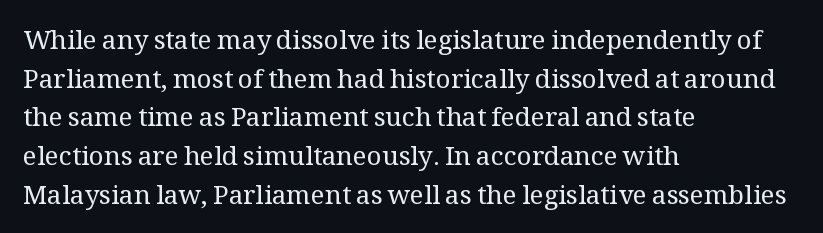
Posture: vertical. The weight tops out at a normal text grade. Words appear dense and cohesive because spacing is normal. If you drew a ruler down the left edge, every line would touch it. Line spacing here is normal. Underline: absent.
